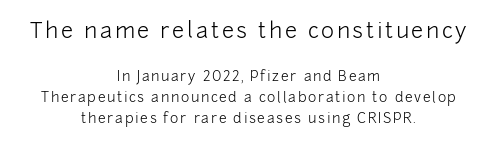
The image shows 22 px text type, upright; set centered, normal line spacing (1.48x), not underlined; the first (top) block is 1.57x larger.
